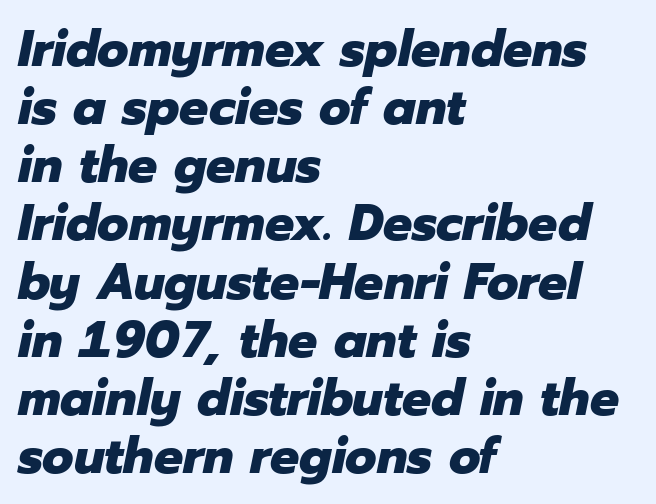
Q: Is the text bold? A: Yes.
Q: Is the text italic (slanted)? A: Yes, it leans right by about 12 degrees.
Q: Is the text underlined? A: No.
Q: How is the paragraph aligned? A: Left-aligned.
Q: Is the spacing between letters normal or unusually wide? A: Normal.
Q: Is the spacing between lines tight, normal or loose? A: Tight.
Q: Width (condensed, normal, or wide)? A: Normal.
Q: Stroke contrast? A: Low.
Q: x-height? A: Medium.
Q: Monospaced? A: No.
